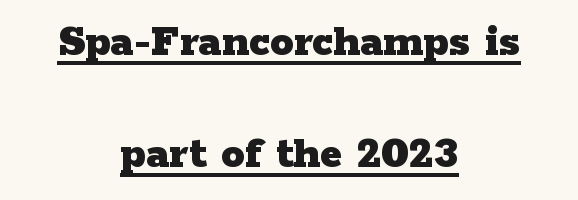
Each line of the rendering has a horizontal stroke beneath the glyphs. No extra tracking has been applied to these lines. The letters are bold, with thick, heavy strokes. Is this a fixed-width face? No — the glyphs have proportional, varying widths. Regarding leading, the lines here are spaced well apart. Type style note: has serifs.
